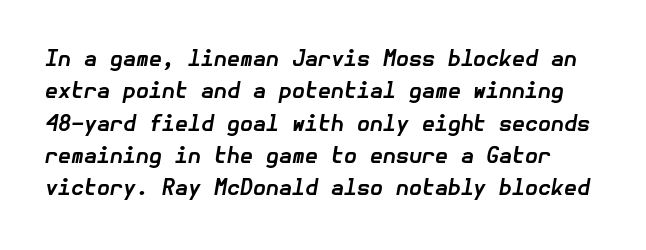
{"italic": "yes", "lean": "right", "slant_degrees": 10, "bold": "yes", "underline": "no", "line_spacing": "normal", "line_spacing_ratio": 1.54, "letter_spacing": "normal", "letter_spacing_em": 0.0, "glyph_px": 21}
